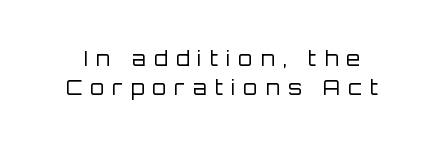
{"italic": "no", "bold": "no", "underline": "no", "line_spacing": "normal", "line_spacing_ratio": 1.47, "letter_spacing": "wide", "letter_spacing_em": 0.41, "glyph_px": 20}
